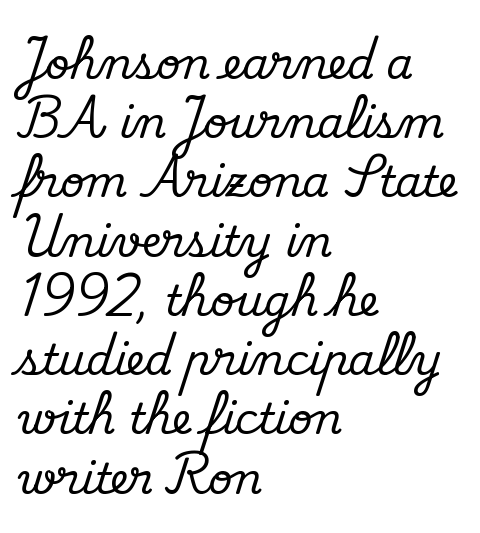
The image shows 42 px serif type; set left-aligned, normal line spacing (1.41x), normal letter spacing, not underlined; medium stroke contrast and a small x-height.
